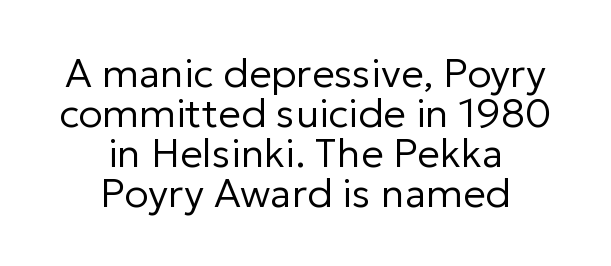
{"serif": "no", "italic": "no", "bold": "no", "weight": "regular", "width": "normal", "stroke_contrast": "low", "x_height": "medium", "monospaced": "no", "underline": "no", "align": "center", "line_spacing": "tight", "line_spacing_ratio": 1.0, "letter_spacing": "normal", "letter_spacing_em": 0.0, "glyph_px": 40}
